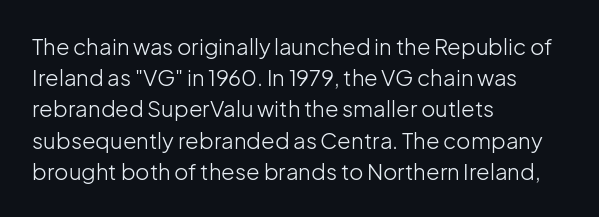
The image shows 22 px text type, upright; set left-aligned, normal line spacing (1.42x), normal letter spacing, not underlined.
